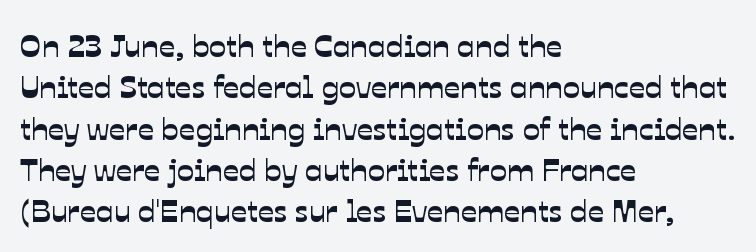
The image shows 32 px sans-serif type; set left-aligned, normal line spacing (1.29x), normal letter spacing, not underlined; low stroke contrast and a medium x-height.
